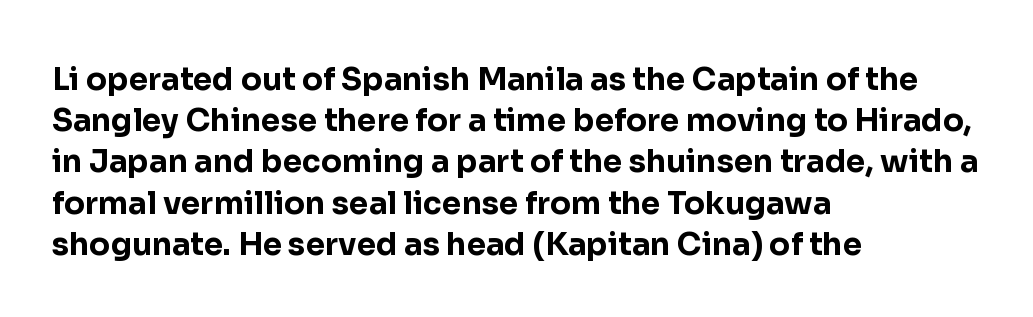
Q: Is the text bold? A: Yes.
Q: Is the text italic (slanted)? A: No, it is upright.
Q: Is the typeface a serif or a sans-serif typeface? A: Sans-serif.
Q: Is the text underlined? A: No.
Q: How is the paragraph aligned? A: Left-aligned.
Q: Is the spacing between letters normal or unusually wide? A: Normal.
Q: Is the spacing between lines tight, normal or loose? A: Normal.
Q: Width (condensed, normal, or wide)? A: Normal.
Q: Stroke contrast? A: Low.
Q: x-height? A: Medium.
Q: Monospaced? A: No.
